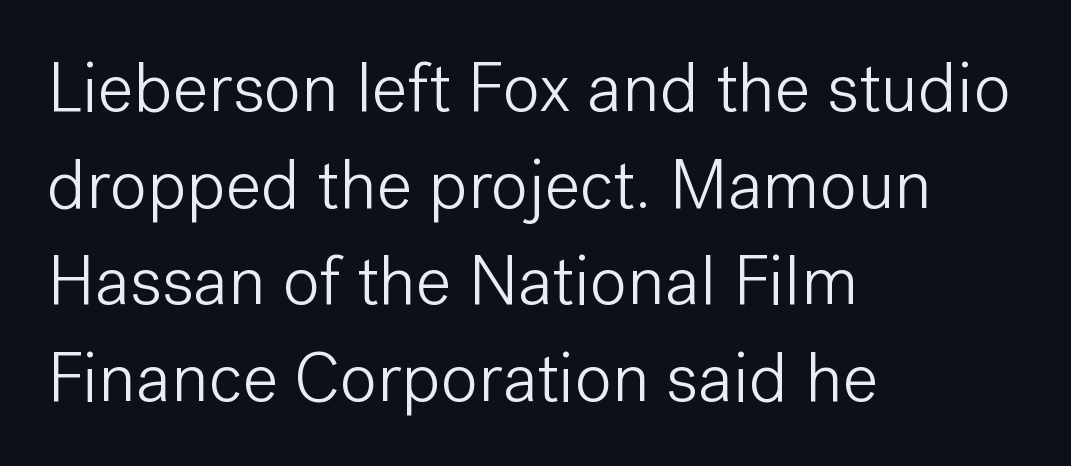
{"serif": "no", "italic": "no", "bold": "no", "weight": "light", "width": "normal", "stroke_contrast": "low", "x_height": "medium", "monospaced": "no", "underline": "no", "align": "left", "line_spacing": "normal", "line_spacing_ratio": 1.38, "letter_spacing": "normal", "letter_spacing_em": 0.0, "glyph_px": 70}
